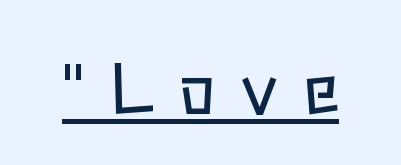
Q: Is the text bold? A: No.
Q: Is the text italic (slanted)? A: No, it is upright.
Q: Is the text underlined? A: Yes.
Q: Is the spacing between letters normal or unusually wide? A: Unusually wide.
Q: Width (condensed, normal, or wide)? A: Normal.
Q: Stroke contrast? A: Low.
Q: x-height? A: Medium.
Q: Monospaced? A: No.
